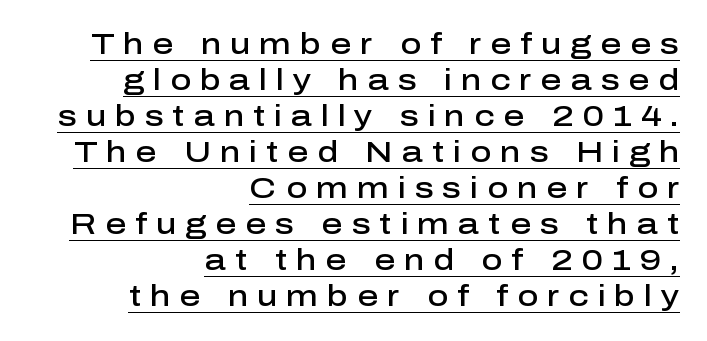
Q: Is the text bold? A: Semi-bold.
Q: Is the text italic (slanted)? A: No, it is upright.
Q: Is the typeface a serif or a sans-serif typeface? A: Sans-serif.
Q: Is the text underlined? A: Yes.
Q: How is the paragraph aligned? A: Right-aligned.
Q: Is the spacing between letters normal or unusually wide? A: Unusually wide.
Q: Width (condensed, normal, or wide)? A: Normal.
Q: Stroke contrast? A: Low.
Q: x-height? A: Medium.
Q: Monospaced? A: No.
